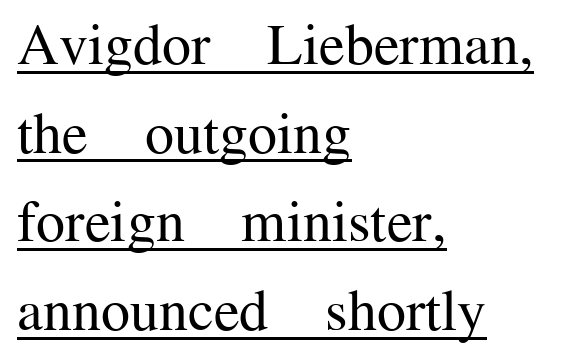
Q: Is the text bold? A: No.
Q: Is the text italic (slanted)? A: No, it is upright.
Q: Is the typeface a serif or a sans-serif typeface? A: Serif.
Q: Is the text underlined? A: Yes.
Q: How is the paragraph aligned? A: Left-aligned.
Q: Is the spacing between letters normal or unusually wide? A: Normal.
Q: Is the spacing between lines tight, normal or loose? A: Normal.
Q: Width (condensed, normal, or wide)? A: Normal.
Q: Stroke contrast? A: Medium.
Q: x-height? A: Medium.
Q: Monospaced? A: No.
